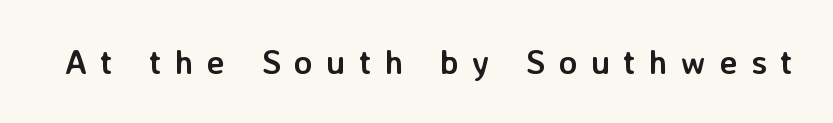
{"serif": "no", "italic": "no", "bold": "yes", "weight": "semibold", "width": "normal", "stroke_contrast": "low", "x_height": "medium", "monospaced": "no", "underline": "no", "letter_spacing": "wide", "letter_spacing_em": 0.39, "glyph_px": 34}
